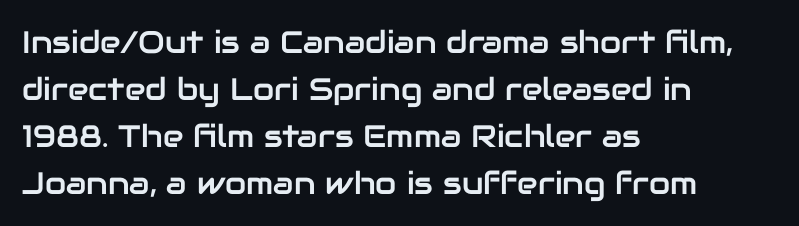
{"serif": "no", "italic": "no", "width": "normal", "stroke_contrast": "low", "x_height": "medium", "monospaced": "no", "underline": "no", "align": "left", "line_spacing": "normal", "line_spacing_ratio": 1.52, "letter_spacing": "normal", "letter_spacing_em": 0.0, "glyph_px": 31}
